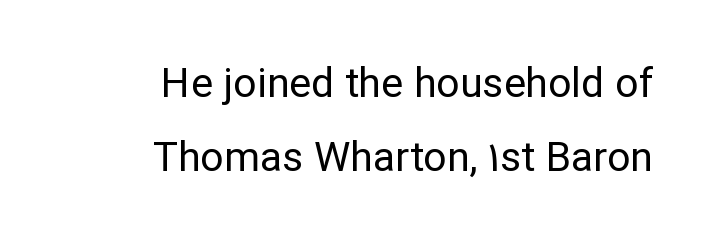
The words here are not underlined. Teacher's note: observe the even right margin — that is flush-right alignment. Is this a fixed-width face? No — the glyphs have proportional, varying widths. The strokes are not fattened; the text isn't bold.
